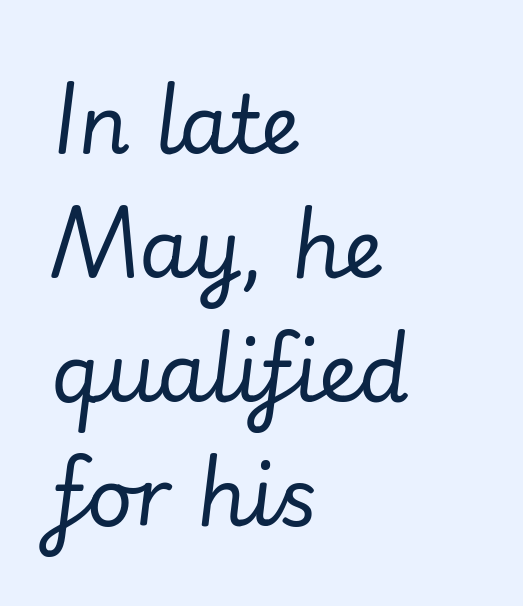
{"italic": "yes", "lean": "right", "slant_degrees": 7, "bold": "no", "weight": "regular", "width": "normal", "stroke_contrast": "low", "x_height": "small", "monospaced": "no", "underline": "no", "align": "left", "line_spacing": "normal", "line_spacing_ratio": 1.55, "letter_spacing": "normal", "letter_spacing_em": 0.0, "glyph_px": 80}
